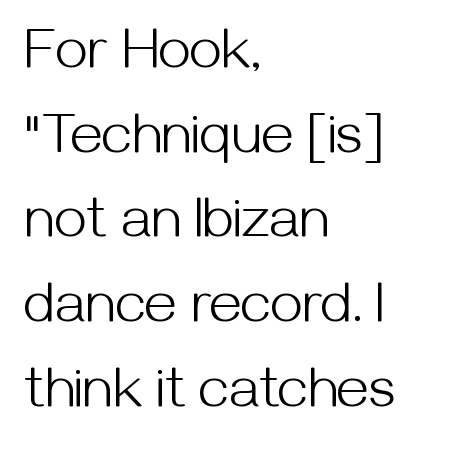
Q: Is the text bold? A: No.
Q: Is the text italic (slanted)? A: No, it is upright.
Q: Is the typeface a serif or a sans-serif typeface? A: Sans-serif.
Q: Is the text underlined? A: No.
Q: How is the paragraph aligned? A: Left-aligned.
Q: Is the spacing between letters normal or unusually wide? A: Normal.
Q: Is the spacing between lines tight, normal or loose? A: Normal.
Q: Width (condensed, normal, or wide)? A: Normal.
Q: Stroke contrast? A: Medium.
Q: x-height? A: Medium.
Q: Monospaced? A: No.
